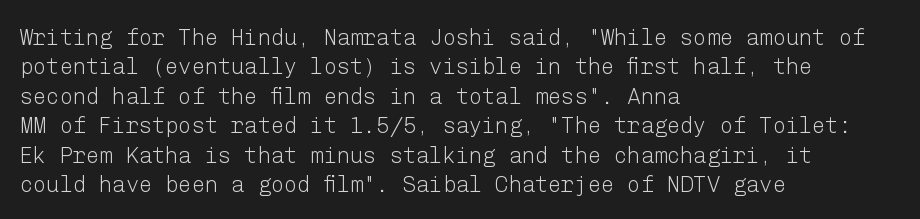
The image shows 22 px text type, upright; set left-aligned, normal line spacing (1.34x), normal letter spacing, not underlined.
